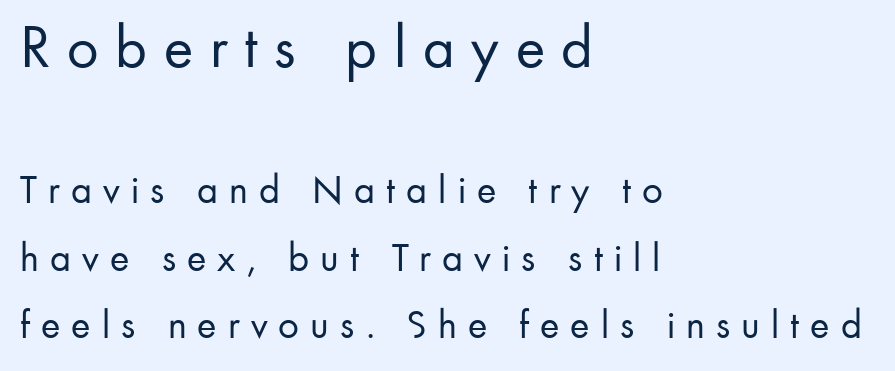
Anything drawn beneath the words? Only blank space. Observe the absence of serifs on each vertical stroke in this sample. Quick note: interline space is typical. Words appear elongated and porous because spacing is wide. The letters in the upper block stand taller than those in the block below. Varying glyph widths throughout — classic text-font behaviour.
